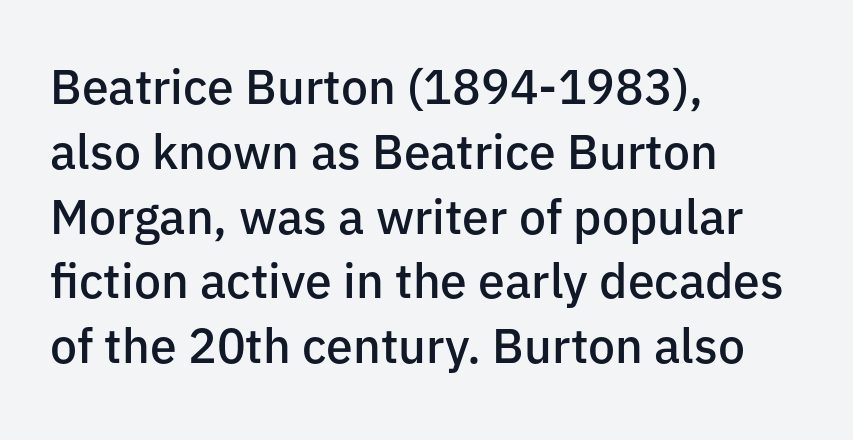
{"serif": "no", "italic": "no", "bold": "semi", "weight": "semibold", "width": "normal", "stroke_contrast": "low", "x_height": "medium", "monospaced": "no", "underline": "no", "align": "left", "line_spacing": "normal", "line_spacing_ratio": 1.35, "letter_spacing": "normal", "letter_spacing_em": 0.0, "glyph_px": 48}
